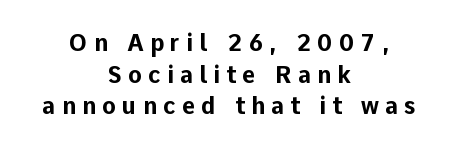
{"italic": "no", "bold": "yes", "underline": "no", "align": "center", "line_spacing": "normal", "line_spacing_ratio": 1.37, "letter_spacing": "wide", "letter_spacing_em": 0.27, "glyph_px": 23}
